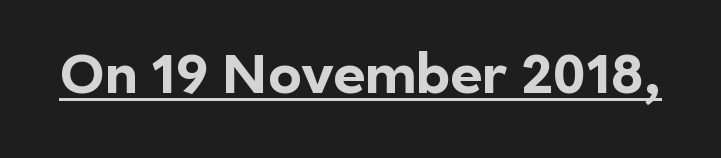
{"serif": "no", "italic": "no", "bold": "yes", "weight": "bold", "width": "normal", "x_height": "medium", "monospaced": "no", "underline": "yes", "letter_spacing": "normal", "letter_spacing_em": 0.0, "glyph_px": 55}
